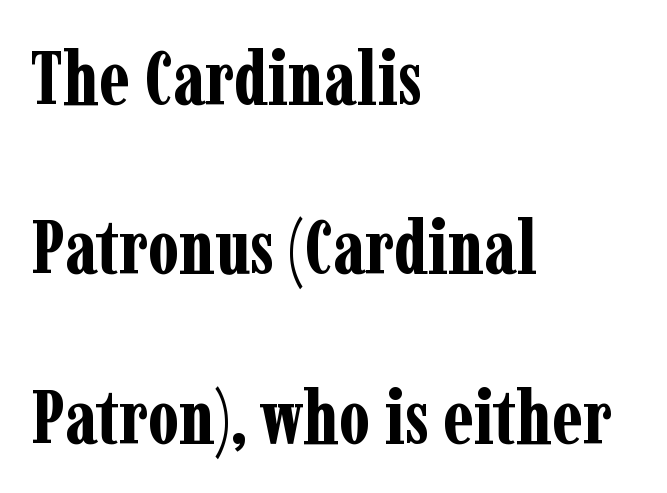
Q: Is the text bold? A: Yes.
Q: Is the text italic (slanted)? A: No, it is upright.
Q: Is the typeface a serif or a sans-serif typeface? A: Serif.
Q: Is the text underlined? A: No.
Q: How is the paragraph aligned? A: Left-aligned.
Q: Is the spacing between letters normal or unusually wide? A: Normal.
Q: Is the spacing between lines tight, normal or loose? A: Loose.
Q: Width (condensed, normal, or wide)? A: Condensed.
Q: Stroke contrast? A: Low.
Q: x-height? A: Medium.
Q: Monospaced? A: No.
